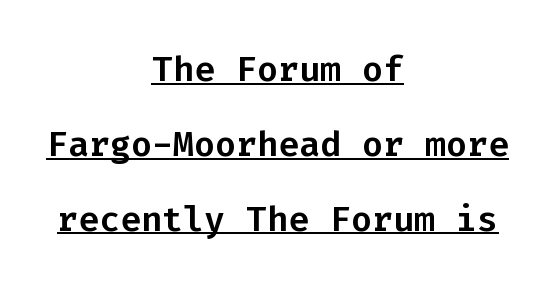
Q: Is the text italic (slanted)? A: No, it is upright.
Q: Is the typeface a serif or a sans-serif typeface? A: Sans-serif.
Q: Is the text underlined? A: Yes.
Q: How is the paragraph aligned? A: Centered.
Q: Is the spacing between letters normal or unusually wide? A: Normal.
Q: Is the spacing between lines tight, normal or loose? A: Loose.
Q: Width (condensed, normal, or wide)? A: Normal.
Q: Stroke contrast? A: Low.
Q: x-height? A: Medium.
Q: Monospaced? A: Yes.
